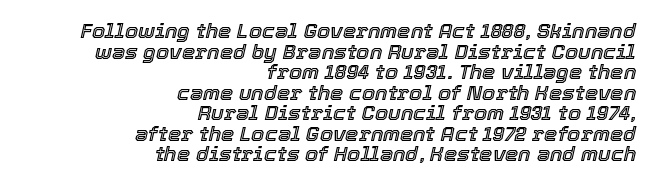
Q: Is the text italic (slanted)? A: Yes, it leans right by about 12 degrees.
Q: Is the text underlined? A: No.
Q: How is the paragraph aligned? A: Right-aligned.
Q: Is the spacing between letters normal or unusually wide? A: Normal.
Q: Is the spacing between lines tight, normal or loose? A: Tight.
